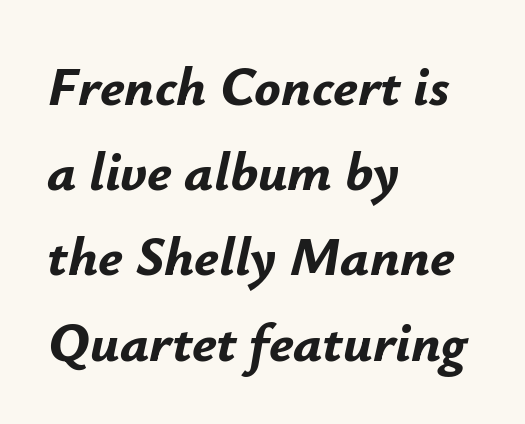
The image shows 55 px bold type, italic (leaning right); set left-aligned, normal line spacing (1.55x), normal letter spacing, not underlined; low stroke contrast and a small x-height.
